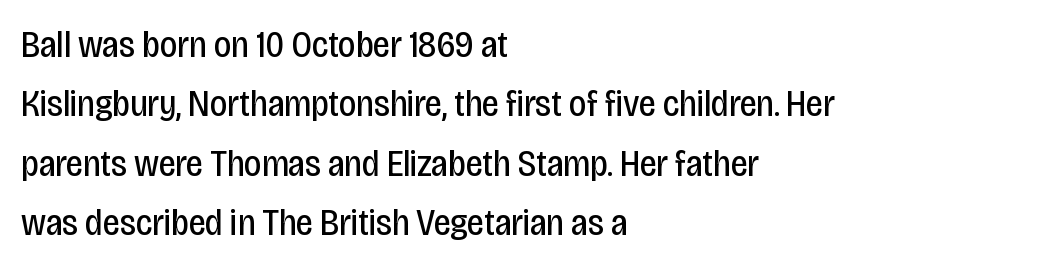
Q: Is the text bold? A: No.
Q: Is the text italic (slanted)? A: No, it is upright.
Q: Is the typeface a serif or a sans-serif typeface? A: Sans-serif.
Q: Is the text underlined? A: No.
Q: How is the paragraph aligned? A: Left-aligned.
Q: Is the spacing between letters normal or unusually wide? A: Normal.
Q: Is the spacing between lines tight, normal or loose? A: Normal.
Q: Width (condensed, normal, or wide)? A: Condensed.
Q: Stroke contrast? A: Low.
Q: x-height? A: Large.
Q: Monospaced? A: No.
